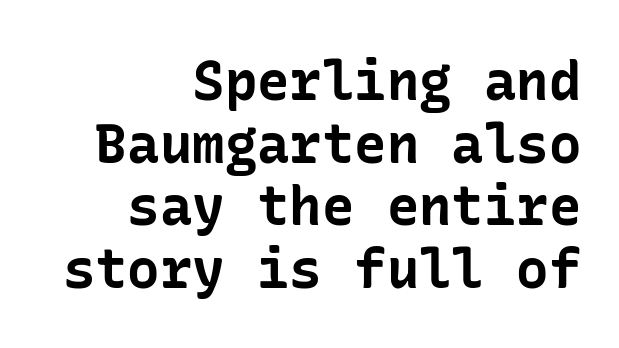
{"serif": "no", "italic": "no", "bold": "yes", "weight": "bold", "width": "normal", "stroke_contrast": "low", "x_height": "medium", "underline": "no", "align": "right", "line_spacing_ratio": 1.16, "letter_spacing": "normal", "letter_spacing_em": 0.0, "glyph_px": 54}
